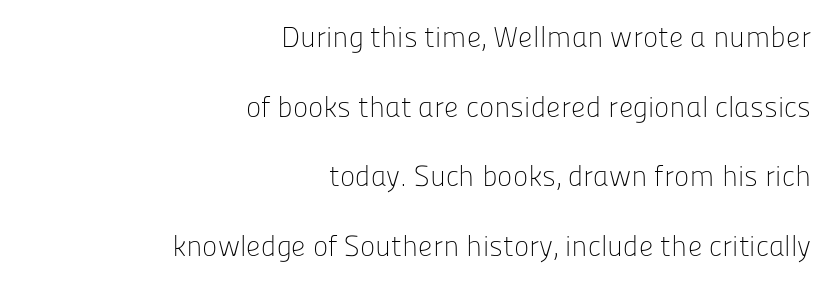
Q: Is the text bold? A: No.
Q: Is the text italic (slanted)? A: No, it is upright.
Q: Is the typeface a serif or a sans-serif typeface? A: Sans-serif.
Q: Is the text underlined? A: No.
Q: How is the paragraph aligned? A: Right-aligned.
Q: Is the spacing between letters normal or unusually wide? A: Normal.
Q: Is the spacing between lines tight, normal or loose? A: Loose.
Q: Width (condensed, normal, or wide)? A: Normal.
Q: Stroke contrast? A: Low.
Q: x-height? A: Medium.
Q: Monospaced? A: No.
